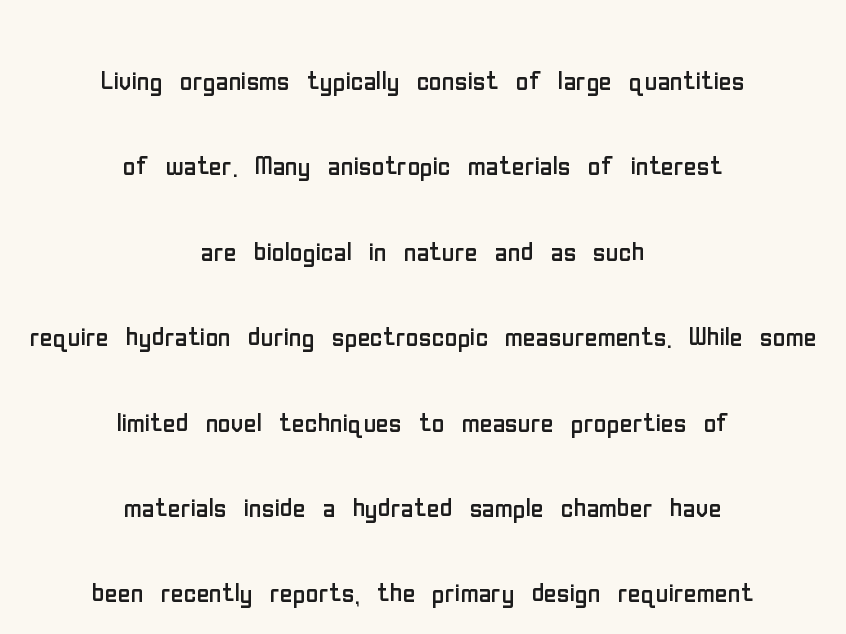
{"serif": "no", "italic": "no", "bold": "no", "weight": "regular", "width": "condensed", "stroke_contrast": "low", "x_height": "medium", "monospaced": "no", "underline": "no", "align": "center", "line_spacing": "loose", "line_spacing_ratio": 2.44, "letter_spacing": "normal", "letter_spacing_em": 0.0, "glyph_px": 35}
